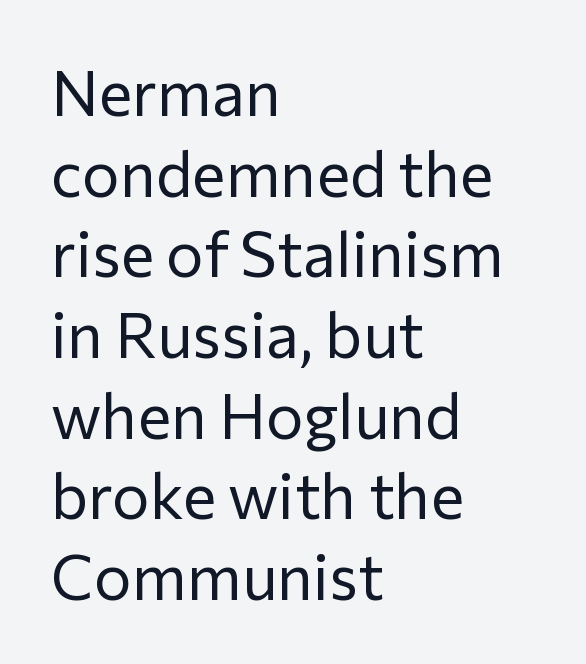
Q: Is the text bold? A: No.
Q: Is the text italic (slanted)? A: No, it is upright.
Q: Is the typeface a serif or a sans-serif typeface? A: Sans-serif.
Q: Is the text underlined? A: No.
Q: How is the paragraph aligned? A: Left-aligned.
Q: Is the spacing between letters normal or unusually wide? A: Normal.
Q: Is the spacing between lines tight, normal or loose? A: Normal.
Q: Width (condensed, normal, or wide)? A: Normal.
Q: Stroke contrast? A: Low.
Q: x-height? A: Medium.
Q: Monospaced? A: No.
